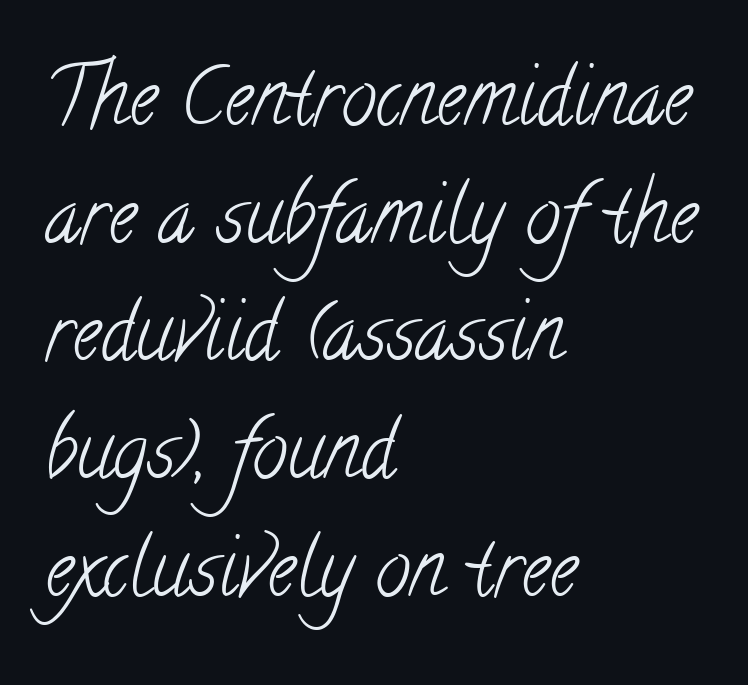
Q: Is the text bold? A: No.
Q: Is the text underlined? A: No.
Q: How is the paragraph aligned? A: Left-aligned.
Q: Is the spacing between letters normal or unusually wide? A: Normal.
Q: Is the spacing between lines tight, normal or loose? A: Normal.
Q: Width (condensed, normal, or wide)? A: Condensed.
Q: Stroke contrast? A: Low.
Q: x-height? A: Small.
Q: Monospaced? A: No.
